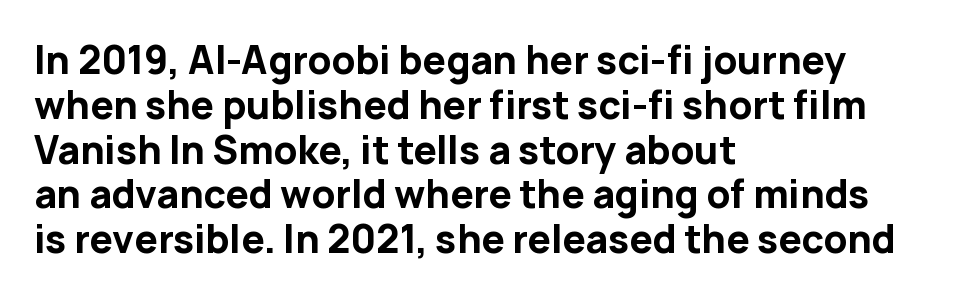
{"serif": "no", "italic": "no", "bold": "yes", "weight": "bold", "width": "normal", "stroke_contrast": "low", "x_height": "medium", "monospaced": "no", "underline": "no", "align": "left", "line_spacing_ratio": 1.21, "letter_spacing": "normal", "letter_spacing_em": 0.0, "glyph_px": 37}
